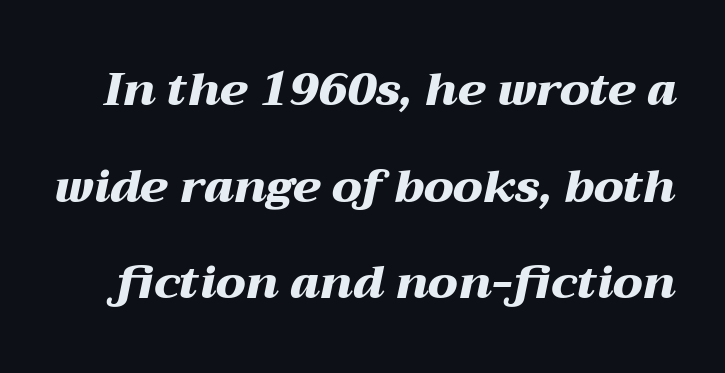
The rendering uses natural spacing where letterforms have individual widths. These lines carry a lot of weight — the face is fully bold. The rendering uses a large line-height, opening up the rows. Letter spacing: default. Has an underline been added? It has not. Emphasis-style slanted type is in use.
